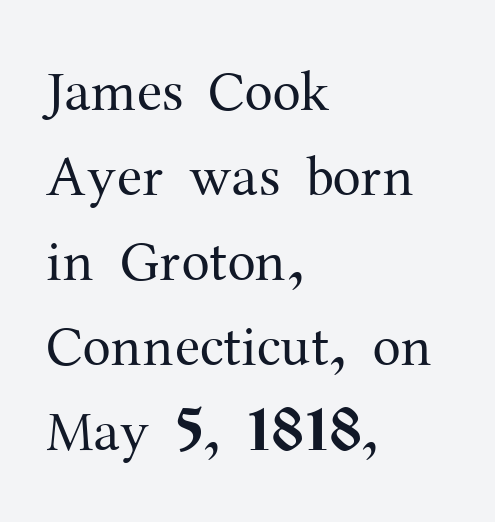
The image shows 57 px regular-weight serif type, upright; set left-aligned, normal line spacing (1.49x), normal letter spacing, not underlined; medium stroke contrast and a medium x-height.
